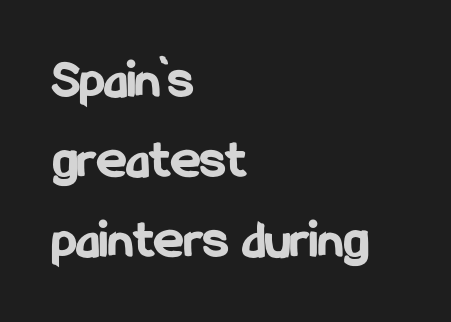
{"serif": "no", "italic": "no", "bold": "yes", "weight": "bold", "width": "condensed", "stroke_contrast": "low", "x_height": "medium", "monospaced": "no", "underline": "no", "align": "left", "line_spacing": "normal", "line_spacing_ratio": 1.43, "letter_spacing": "normal", "letter_spacing_em": 0.0, "glyph_px": 56}
